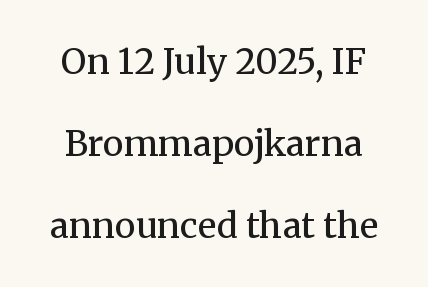
Short note: letters normally spaced. This block would shrink considerably if given ordinary leading; it's expanded now. The baseline area is clear. Nope, not italic — everything's standing straight.
